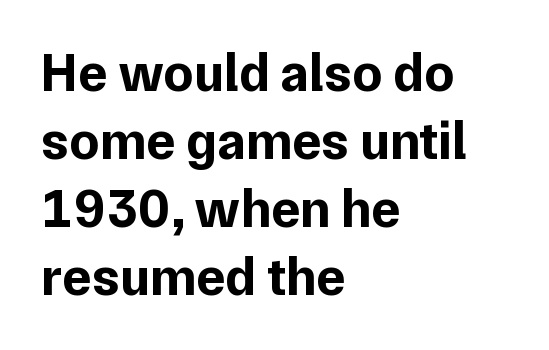
The image shows 54 px bold sans-serif type, upright; set left-aligned, normal line spacing (1.26x), normal letter spacing, not underlined; low stroke contrast and a medium x-height.
